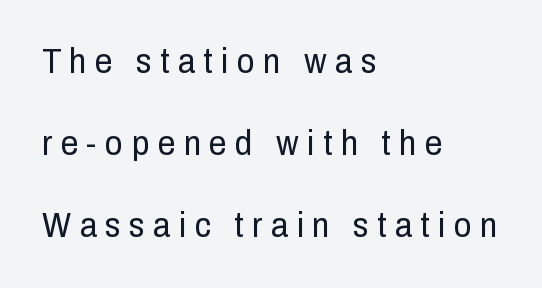
The image shows 35 px regular-weight, condensed sans-serif type, upright; set left-aligned, loose line spacing (2.35x), unusually wide letter spacing (+0.24 em), not underlined; low stroke contrast and a medium x-height.
